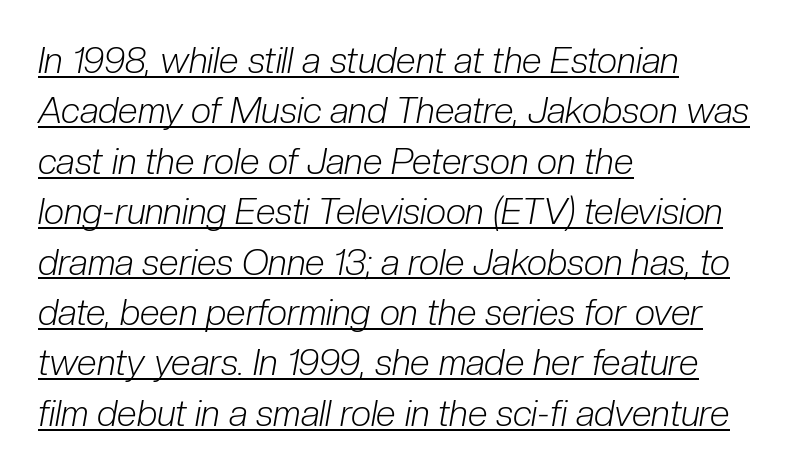
{"italic": "yes", "lean": "right", "slant_degrees": 10, "bold": "no", "weight": "light", "width": "condensed", "stroke_contrast": "low", "x_height": "medium", "monospaced": "no", "underline": "yes", "align": "left", "line_spacing": "normal", "line_spacing_ratio": 1.4, "letter_spacing": "normal", "letter_spacing_em": 0.0, "glyph_px": 36}
